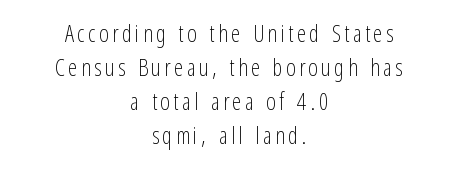
Q: Is the text bold? A: No.
Q: Is the text italic (slanted)? A: No, it is upright.
Q: Is the text underlined? A: No.
Q: How is the paragraph aligned? A: Centered.
Q: Is the spacing between lines tight, normal or loose? A: Normal.
